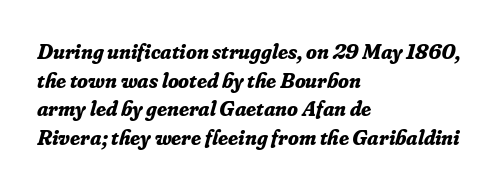
This is oblique type, the kind used for emphasis or titles. Normally led — the rows are evenly, conventionally spaced. The typesetting leans heavy: a genuine bold. The lines in this sample share a left origin and differ only in where they stop. The baseline area is clear. The rendering keeps characters at their native spacing.
